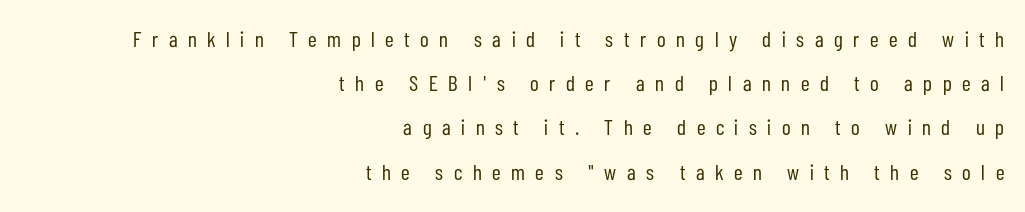
{"italic": "no", "bold": "no", "underline": "no", "align": "right", "line_spacing": "loose", "line_spacing_ratio": 2.01, "letter_spacing": "wide", "letter_spacing_em": 0.48, "glyph_px": 22}
